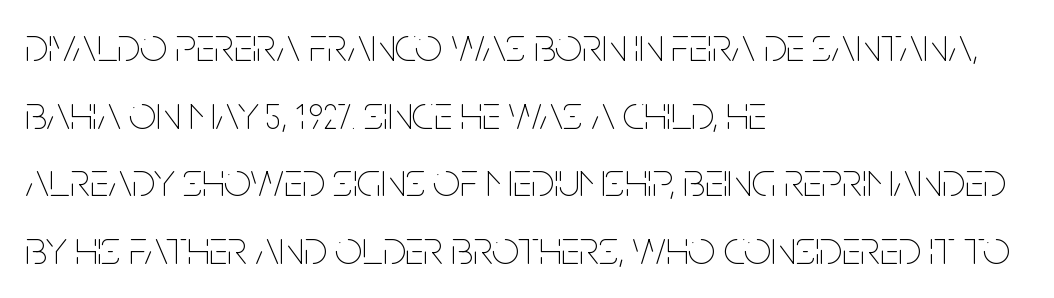
{"italic": "no", "bold": "no", "weight": "thin", "width": "condensed", "stroke_contrast": "low", "x_height": "large", "monospaced": "no", "underline": "no", "align": "left", "line_spacing": "normal", "line_spacing_ratio": 1.41, "letter_spacing": "normal", "letter_spacing_em": 0.0, "glyph_px": 48}
